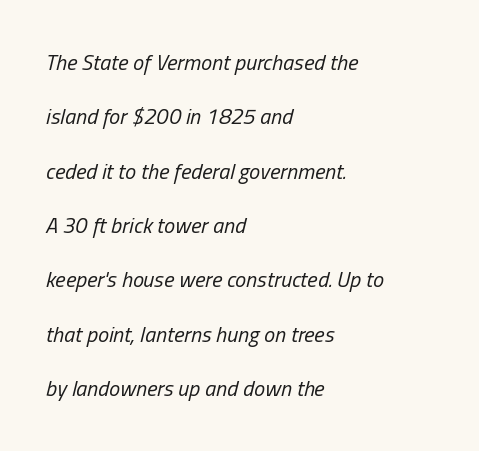
Q: Is the text bold? A: No.
Q: Is the text italic (slanted)? A: Yes, it leans right by about 13 degrees.
Q: Is the text underlined? A: No.
Q: How is the paragraph aligned? A: Left-aligned.
Q: Is the spacing between letters normal or unusually wide? A: Normal.
Q: Is the spacing between lines tight, normal or loose? A: Loose.
